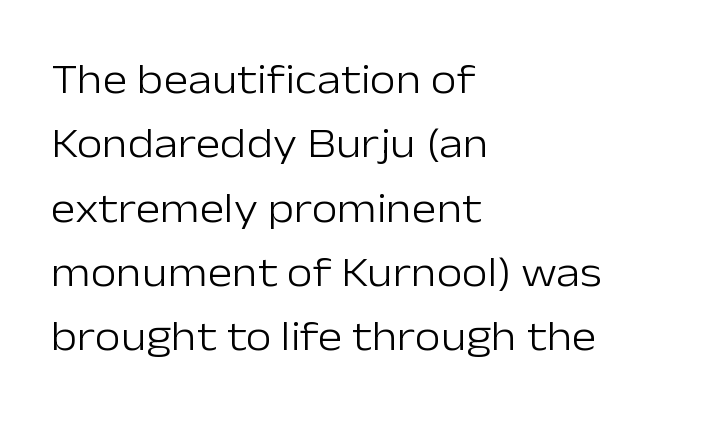
Q: Is the text bold? A: No.
Q: Is the text italic (slanted)? A: No, it is upright.
Q: Is the typeface a serif or a sans-serif typeface? A: Sans-serif.
Q: Is the text underlined? A: No.
Q: How is the paragraph aligned? A: Left-aligned.
Q: Is the spacing between letters normal or unusually wide? A: Normal.
Q: Is the spacing between lines tight, normal or loose? A: Normal.
Q: Width (condensed, normal, or wide)? A: Normal.
Q: Stroke contrast? A: Low.
Q: x-height? A: Medium.
Q: Monospaced? A: No.
